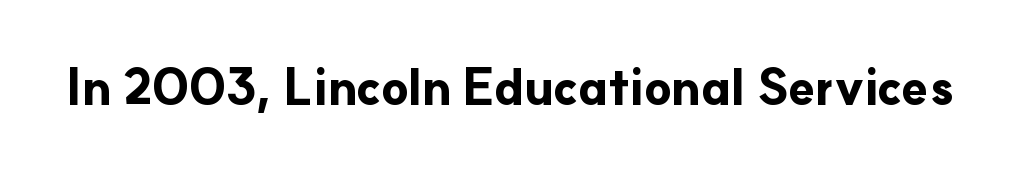
The image shows 49 px bold sans-serif type, upright; set normal letter spacing, not underlined; low stroke contrast and a small x-height.
